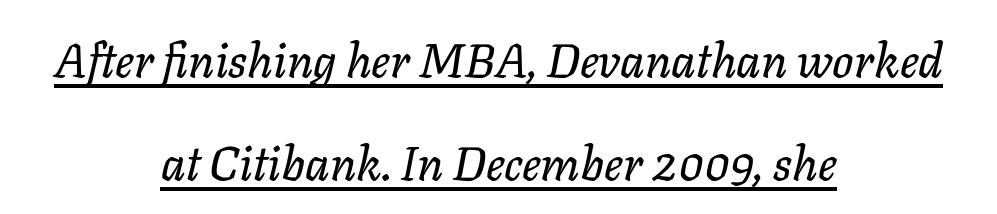
{"italic": "yes", "lean": "right", "slant_degrees": 11, "width": "normal", "stroke_contrast": "low", "x_height": "medium", "monospaced": "no", "underline": "yes", "align": "center", "line_spacing": "loose", "line_spacing_ratio": 2.19, "letter_spacing": "normal", "letter_spacing_em": 0.0, "glyph_px": 47}
